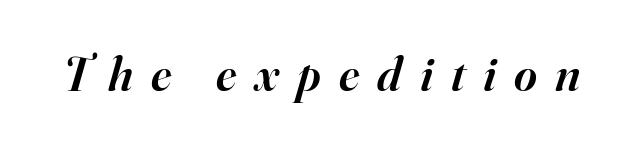
{"serif": "yes", "italic": "yes", "lean": "right", "slant_degrees": 16, "bold": "semi", "weight": "semibold", "width": "normal", "stroke_contrast": "high", "x_height": "small", "monospaced": "no", "underline": "no", "letter_spacing": "wide", "letter_spacing_em": 0.37, "glyph_px": 49}
